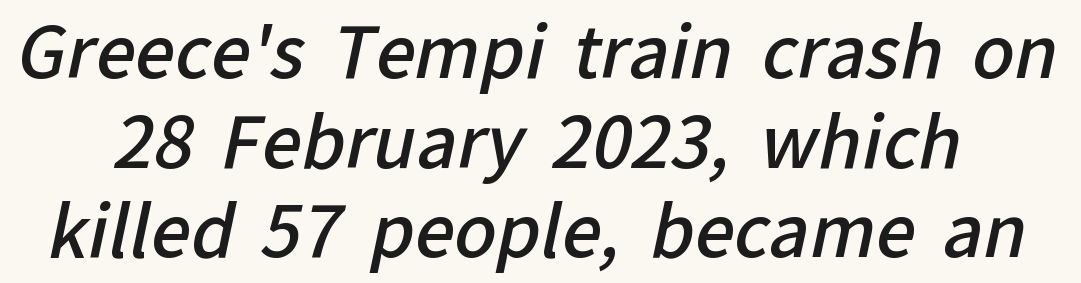
The image shows 70 px semibold sans-serif type; set normal line spacing (1.28x), normal letter spacing, not underlined; low stroke contrast and a medium x-height.
